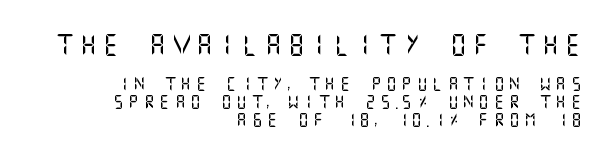
Q: Is the text italic (slanted)? A: No, it is upright.
Q: Is the text underlined? A: No.
Q: How is the paragraph aligned? A: Right-aligned.
Q: Is the spacing between letters normal or unusually wide? A: Unusually wide.
Q: Is the spacing between lines tight, normal or loose? A: Normal.
Q: Which block of text is set in a larger size, the first (top) or the second (bottom)? A: The first (top) one.
